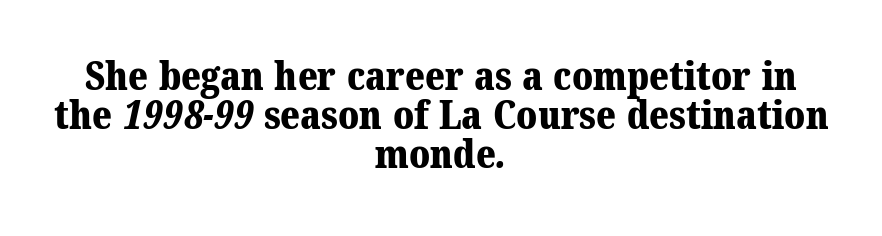
Q: Is the text bold? A: Yes.
Q: Is the typeface a serif or a sans-serif typeface? A: Serif.
Q: Is the text underlined? A: No.
Q: How is the paragraph aligned? A: Centered.
Q: Is the spacing between letters normal or unusually wide? A: Normal.
Q: Is the spacing between lines tight, normal or loose? A: Tight.
Q: Width (condensed, normal, or wide)? A: Normal.
Q: Stroke contrast? A: Medium.
Q: x-height? A: Medium.
Q: Monospaced? A: No.
